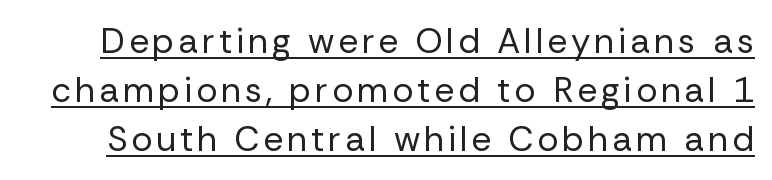
These characters rest on top of a visible drawn line. The passage shown is not bold in any degree. These lines are rendered in a variable-pitch font. Designer's note — italics off, roman on. Letterform terminals end flat and unadorned throughout the passage. Quick note: interline space is typical.
